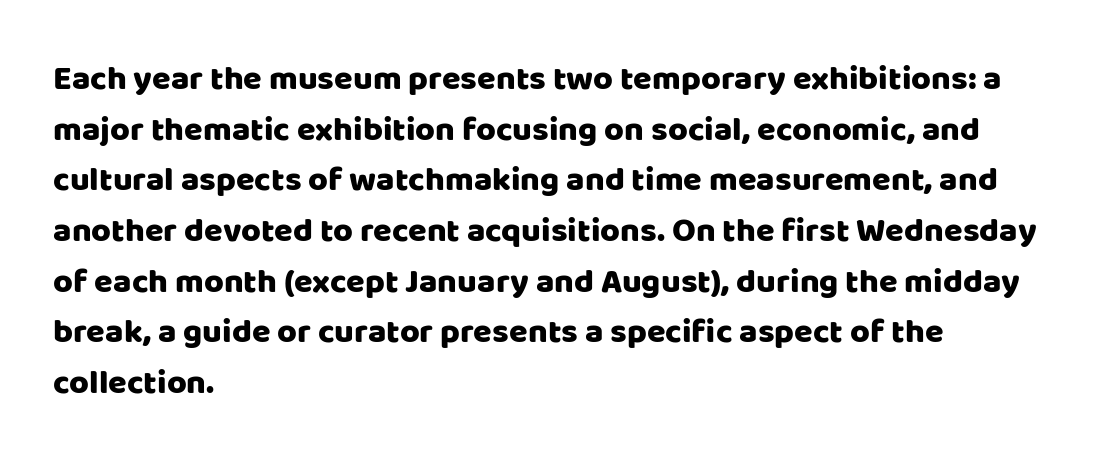
The image shows 34 px sans-serif type, upright; set left-aligned, normal line spacing (1.49x), normal letter spacing, not underlined; low stroke contrast and a large x-height.
